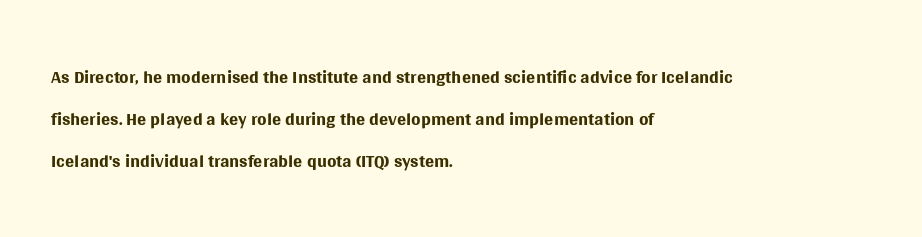
Anything drawn beneath the words? Only blank space. Each word holds together tightly as a unit, with standard inter-letter gaps. Each stroke keeps to a modest, everyday thickness or less. Normally led — the rows are evenly, conventionally spaced. In CSS terms this would be text-align: left. Does the lettering tilt? It doesn't — this is upright.
